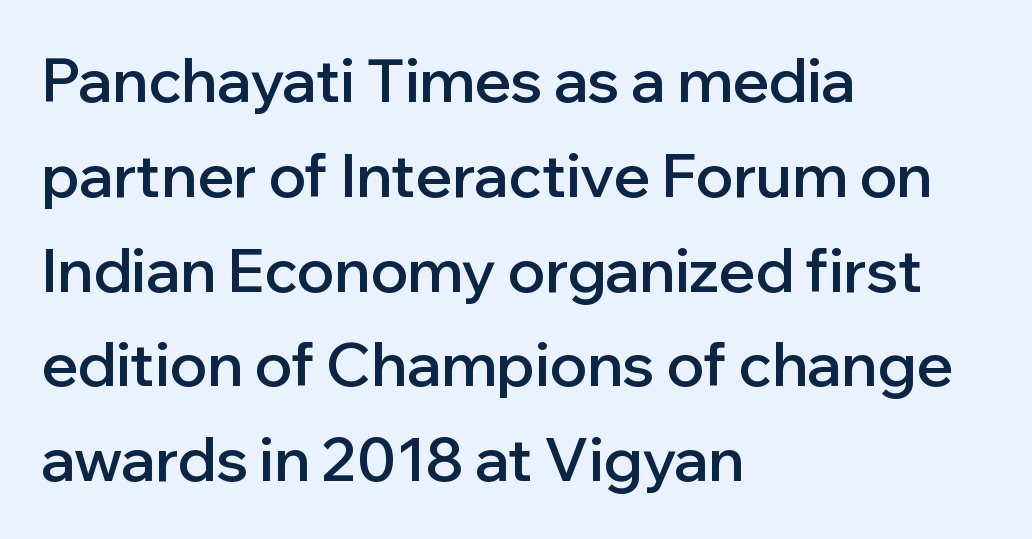
The image shows 60 px semibold sans-serif type, upright; set left-aligned, normal line spacing (1.58x), normal letter spacing, not underlined; low stroke contrast and a medium x-height.
